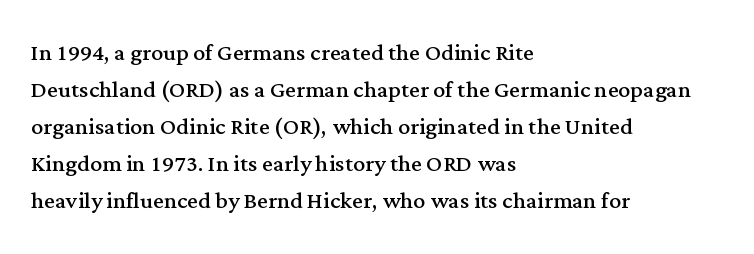
{"serif": "yes", "italic": "no", "bold": "no", "weight": "regular", "width": "normal", "stroke_contrast": "medium", "x_height": "medium", "monospaced": "no", "underline": "no", "align": "left", "line_spacing_ratio": 1.23, "letter_spacing": "normal", "letter_spacing_em": 0.0, "glyph_px": 30}
